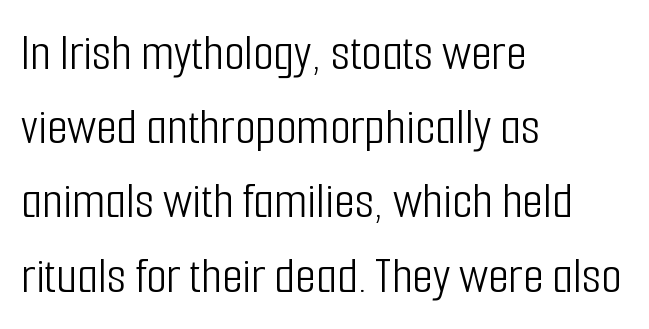
Q: Is the text bold? A: No.
Q: Is the text italic (slanted)? A: No, it is upright.
Q: Is the typeface a serif or a sans-serif typeface? A: Sans-serif.
Q: Is the text underlined? A: No.
Q: How is the paragraph aligned? A: Left-aligned.
Q: Is the spacing between letters normal or unusually wide? A: Normal.
Q: Is the spacing between lines tight, normal or loose? A: Normal.
Q: Width (condensed, normal, or wide)? A: Condensed.
Q: Stroke contrast? A: Low.
Q: x-height? A: Medium.
Q: Monospaced? A: No.
